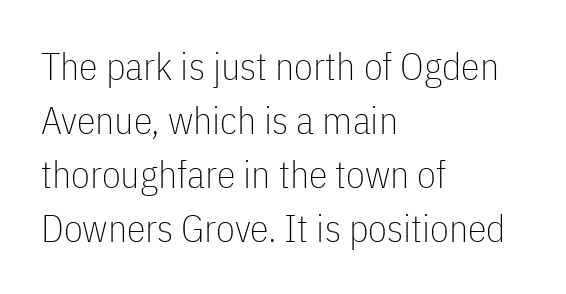
Q: Is the text bold? A: No.
Q: Is the text italic (slanted)? A: No, it is upright.
Q: Is the typeface a serif or a sans-serif typeface? A: Sans-serif.
Q: Is the text underlined? A: No.
Q: How is the paragraph aligned? A: Left-aligned.
Q: Is the spacing between letters normal or unusually wide? A: Normal.
Q: Is the spacing between lines tight, normal or loose? A: Normal.
Q: Width (condensed, normal, or wide)? A: Condensed.
Q: Stroke contrast? A: Low.
Q: x-height? A: Medium.
Q: Monospaced? A: No.
